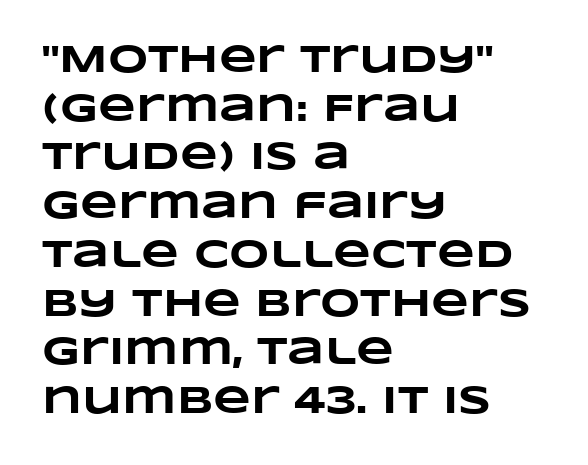
The image shows 39 px heavy, wide type; set left-aligned, normal line spacing (1.25x), normal letter spacing, not underlined; low stroke contrast and a large x-height.
